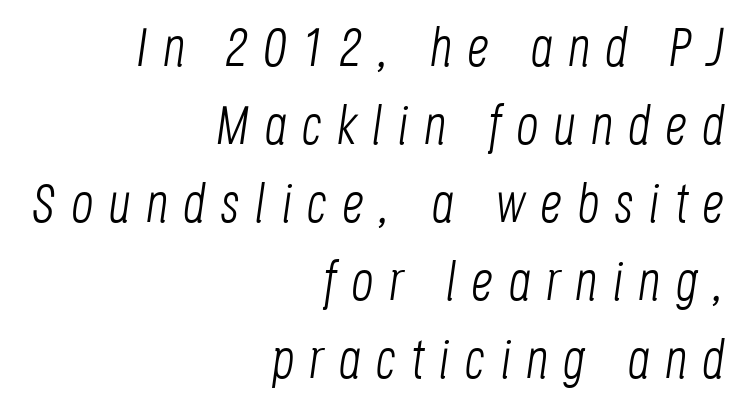
Q: Is the text bold? A: No.
Q: Is the text italic (slanted)? A: Yes, it leans right by about 8 degrees.
Q: Is the text underlined? A: No.
Q: How is the paragraph aligned? A: Right-aligned.
Q: Is the spacing between letters normal or unusually wide? A: Unusually wide.
Q: Is the spacing between lines tight, normal or loose? A: Normal.
Q: Width (condensed, normal, or wide)? A: Condensed.
Q: Stroke contrast? A: Low.
Q: x-height? A: Large.
Q: Monospaced? A: No.
